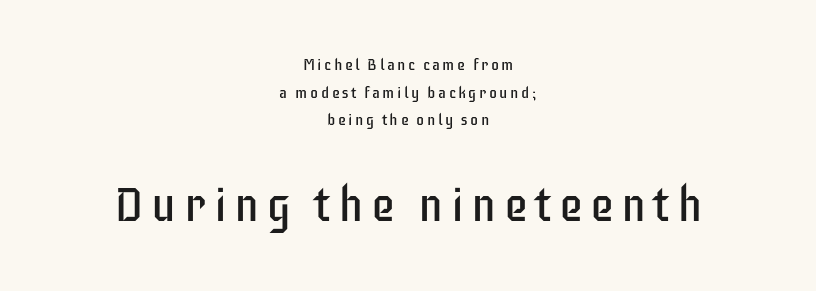
The image shows 48 px regular-weight, condensed sans-serif type, upright; set centered, line spacing 1.73x, not underlined; the second (bottom) block is 3.0x larger; low stroke contrast and a large x-height.
